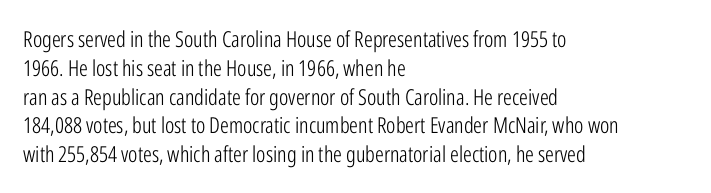
The image shows 22 px text type, upright; set left-aligned, normal line spacing (1.31x), normal letter spacing, not underlined.
